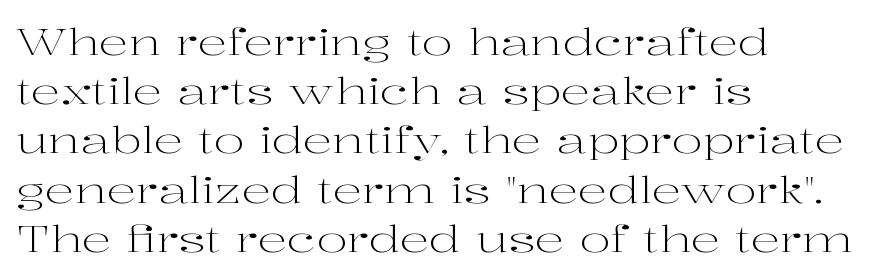
{"serif": "yes", "italic": "no", "bold": "no", "weight": "light", "width": "wide", "stroke_contrast": "high", "x_height": "medium", "monospaced": "no", "underline": "no", "align": "left", "line_spacing": "normal", "line_spacing_ratio": 1.33, "letter_spacing": "normal", "letter_spacing_em": 0.0, "glyph_px": 37}
